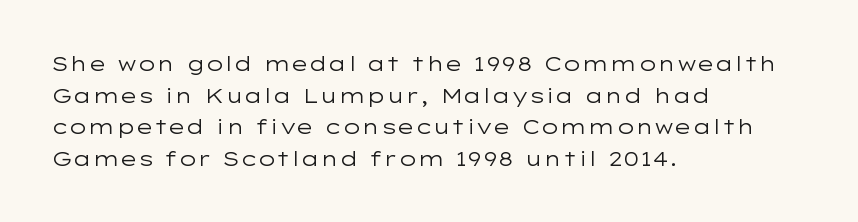
Q: Is the text bold? A: No.
Q: Is the text italic (slanted)? A: No, it is upright.
Q: Is the text underlined? A: No.
Q: How is the paragraph aligned? A: Left-aligned.
Q: Is the spacing between letters normal or unusually wide? A: Normal.
Q: Is the spacing between lines tight, normal or loose? A: Normal.
